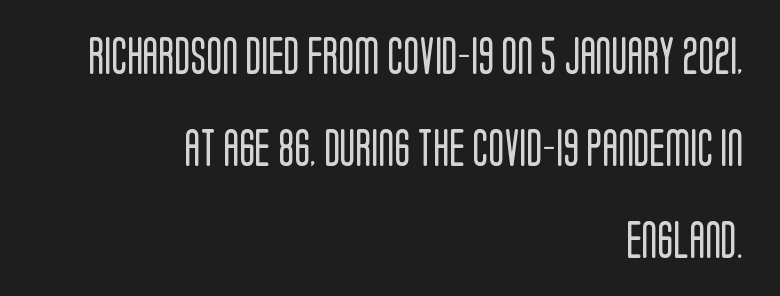
The image shows 37 px regular-weight, condensed sans-serif type, upright; set right-aligned, loose line spacing (2.48x), normal letter spacing, not underlined; low stroke contrast and a large x-height.
